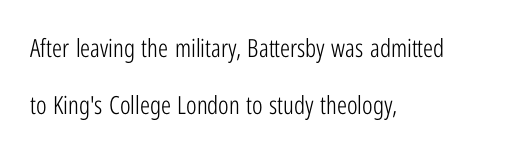
On a weight scale, this lands at 450 or below. Words appear dense and cohesive because spacing is normal. The space beneath each line is pristine and unruled. The text block is weighted toward the left margin, trailing off unevenly rightward.
